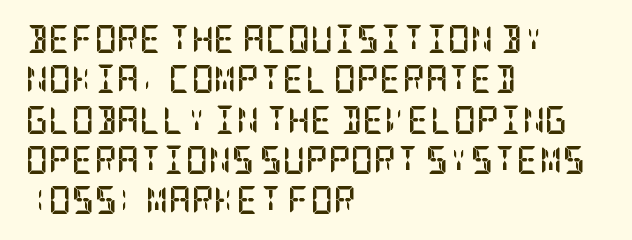
Q: Is the text bold? A: Yes.
Q: Is the text italic (slanted)? A: No, it is upright.
Q: Is the typeface a serif or a sans-serif typeface? A: Serif.
Q: Is the text underlined? A: No.
Q: How is the paragraph aligned? A: Left-aligned.
Q: Is the spacing between letters normal or unusually wide? A: Normal.
Q: Is the spacing between lines tight, normal or loose? A: Normal.
Q: Width (condensed, normal, or wide)? A: Condensed.
Q: Stroke contrast? A: Low.
Q: x-height? A: Large.
